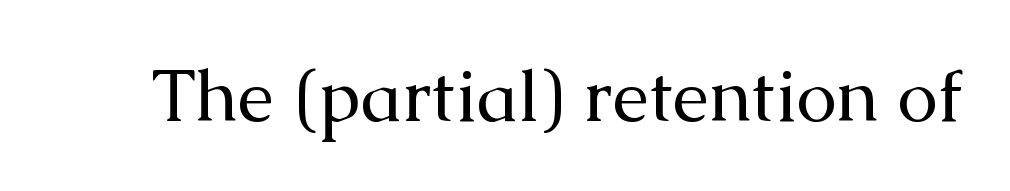
The space directly below the letters is spotless. Characters follow at the spacing the type designer built in. I'd call this a serif setting — the letters wear small feet. Posture: vertical. Bold? No — there's no thickening of the strokes. This sample has the flowing, uneven cadence of proportional lettering.
